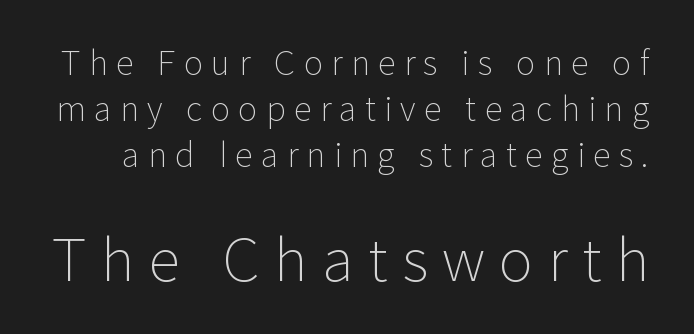
The image shows 58 px light sans-serif type, upright; set normal line spacing (1.39x), unusually wide letter spacing (+0.25 em), not underlined; the second (bottom) block is 1.76x larger; low stroke contrast and a medium x-height.
